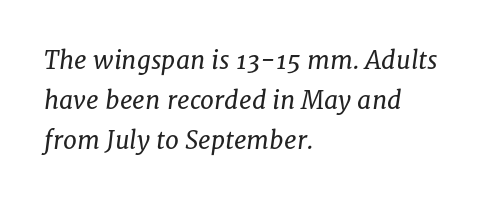
Q: Is the text bold? A: No.
Q: Is the text italic (slanted)? A: Yes, it leans right by about 8 degrees.
Q: Is the text underlined? A: No.
Q: How is the paragraph aligned? A: Left-aligned.
Q: Is the spacing between letters normal or unusually wide? A: Normal.
Q: Is the spacing between lines tight, normal or loose? A: Normal.
